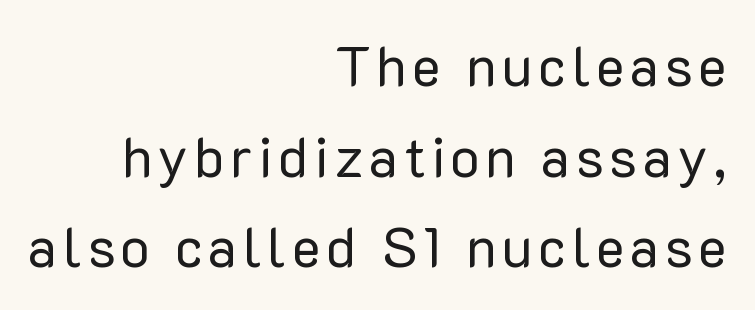
The image shows 55 px regular-weight sans-serif type, upright; set right-aligned, normal line spacing (1.65x), not underlined; low stroke contrast and a medium x-height.
